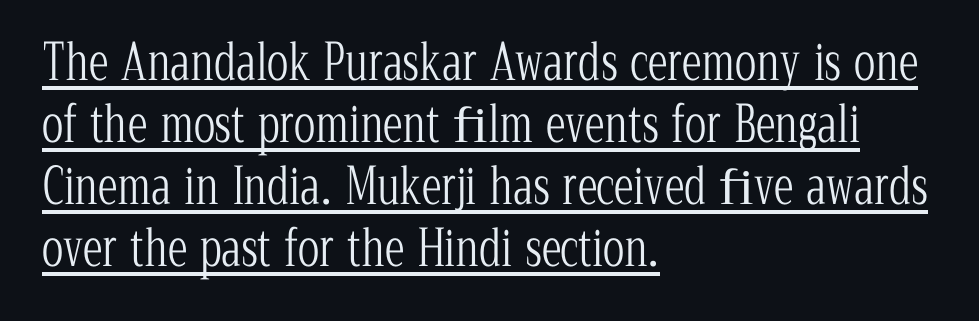
The image shows 50 px light, condensed serif type, upright; set left-aligned, line spacing 1.24x, normal letter spacing, underlined; low stroke contrast and a medium x-height.
